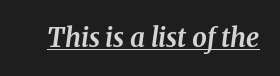
{"italic": "yes", "lean": "right", "slant_degrees": 8, "bold": "yes", "underline": "yes", "letter_spacing": "normal", "letter_spacing_em": 0.0, "glyph_px": 26}
